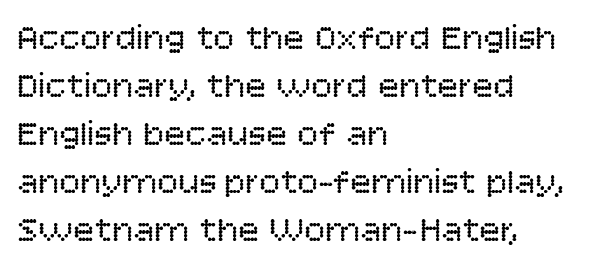
The image shows 35 px regular-weight sans-serif type, upright; set left-aligned, normal line spacing (1.37x), normal letter spacing, not underlined; low stroke contrast and a large x-height.
